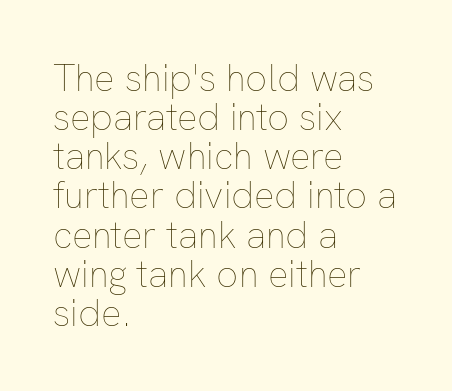
Q: Is the text bold? A: No.
Q: Is the text italic (slanted)? A: No, it is upright.
Q: Is the text underlined? A: No.
Q: How is the paragraph aligned? A: Left-aligned.
Q: Is the spacing between letters normal or unusually wide? A: Normal.
Q: Is the spacing between lines tight, normal or loose? A: Tight.
Q: Width (condensed, normal, or wide)? A: Normal.
Q: Stroke contrast? A: Low.
Q: x-height? A: Medium.
Q: Monospaced? A: No.
